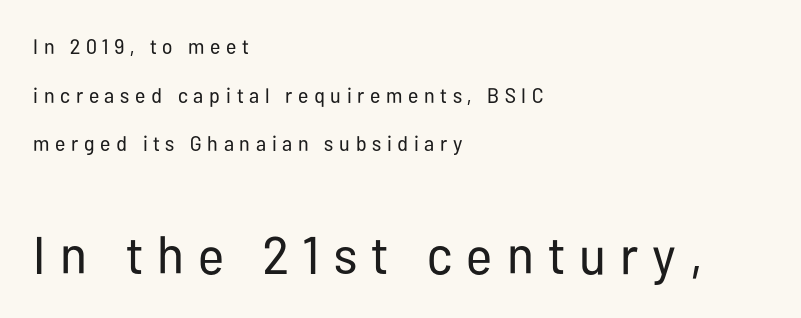
The image shows 53 px regular-weight, condensed sans-serif type, upright; set left-aligned, loose line spacing (2.31x), unusually wide letter spacing (+0.27 em), not underlined; the second (bottom) block is 2.52x larger; low stroke contrast and a medium x-height.
